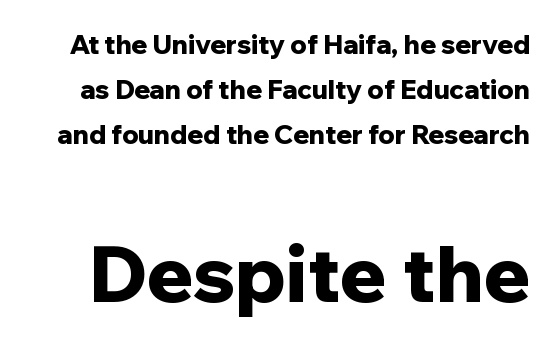
{"serif": "no", "italic": "no", "bold": "yes", "weight": "bold", "width": "normal", "stroke_contrast": "low", "x_height": "medium", "monospaced": "no", "underline": "no", "line_spacing_ratio": 1.74, "letter_spacing": "normal", "letter_spacing_em": 0.0, "larger_block": "second", "size_ratio": 2.96, "glyph_px": 77}
